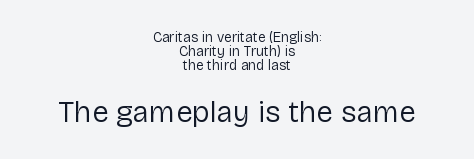
Q: Is the text bold? A: No.
Q: Is the text italic (slanted)? A: No, it is upright.
Q: Is the typeface a serif or a sans-serif typeface? A: Sans-serif.
Q: Is the text underlined? A: No.
Q: How is the paragraph aligned? A: Centered.
Q: Is the spacing between letters normal or unusually wide? A: Normal.
Q: Is the spacing between lines tight, normal or loose? A: Tight.
Q: Which block of text is set in a larger size, the first (top) or the second (bottom)? A: The second (bottom) one.
Q: Width (condensed, normal, or wide)? A: Normal.
Q: Stroke contrast? A: Low.
Q: x-height? A: Medium.
Q: Monospaced? A: No.
